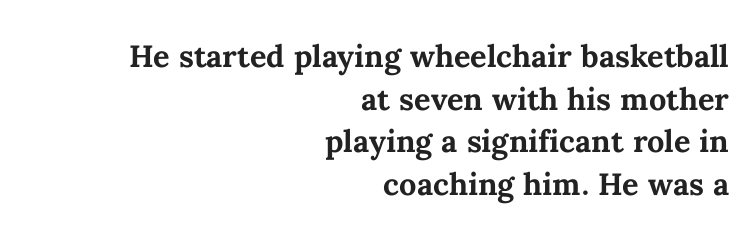
{"italic": "no", "bold": "yes", "weight": "semibold", "width": "normal", "stroke_contrast": "medium", "x_height": "medium", "monospaced": "no", "underline": "no", "align": "right", "line_spacing": "tight", "line_spacing_ratio": 1.04, "letter_spacing": "normal", "letter_spacing_em": 0.0, "glyph_px": 41}
